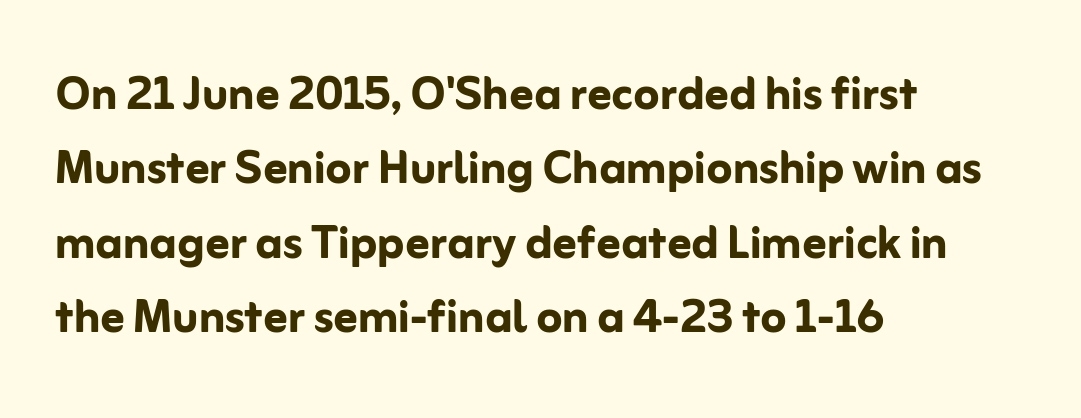
The image shows 59 px semibold sans-serif type, upright; set left-aligned, normal line spacing (1.26x), normal letter spacing, not underlined; low stroke contrast and a medium x-height.
